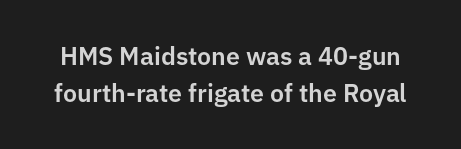
The image shows 25 px text type, upright; set normal line spacing (1.5x), normal letter spacing, not underlined.
